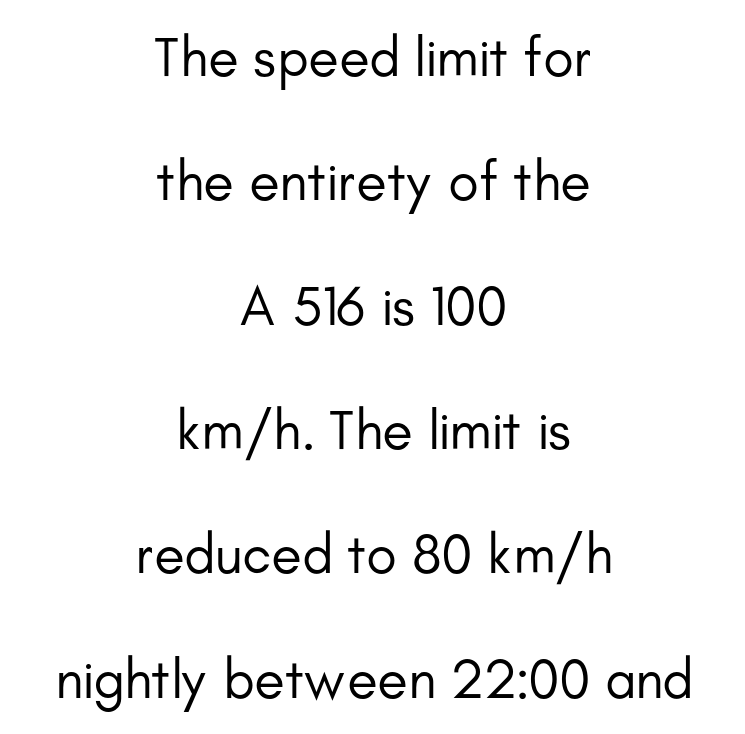
Font category for this specimen: sans-serif. Each new line begins a long way beneath the previous one. Unmarked baselines from the first word to the last. Standard letterfit; no display-style spreading of the glyphs. Short and long lines alike share a common midpoint. The face used here is proportionally spaced, like ordinary book or web type.
